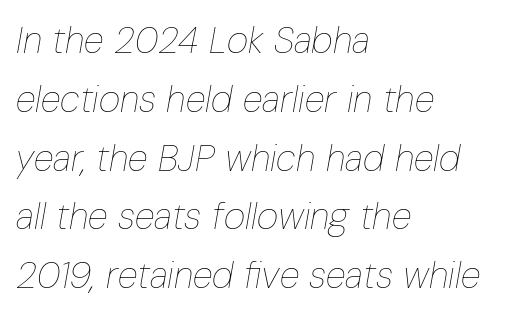
Q: Is the text bold? A: No.
Q: Is the text italic (slanted)? A: Yes, it leans right by about 10 degrees.
Q: Is the text underlined? A: No.
Q: How is the paragraph aligned? A: Left-aligned.
Q: Is the spacing between letters normal or unusually wide? A: Normal.
Q: Is the spacing between lines tight, normal or loose? A: Normal.
Q: Width (condensed, normal, or wide)? A: Condensed.
Q: Stroke contrast? A: Low.
Q: x-height? A: Medium.
Q: Monospaced? A: No.
